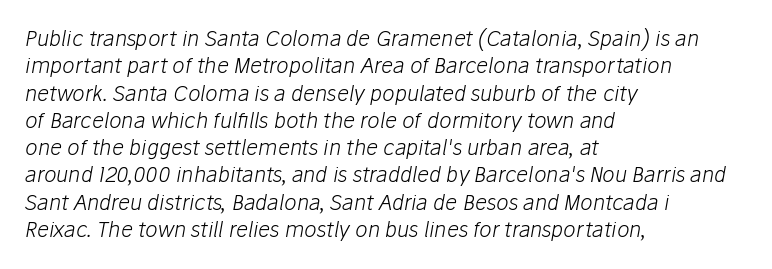
Q: Is the text bold? A: No.
Q: Is the text italic (slanted)? A: Yes, it leans right by about 10 degrees.
Q: Is the text underlined? A: No.
Q: How is the paragraph aligned? A: Left-aligned.
Q: Is the spacing between letters normal or unusually wide? A: Normal.
Q: Is the spacing between lines tight, normal or loose? A: Normal.
